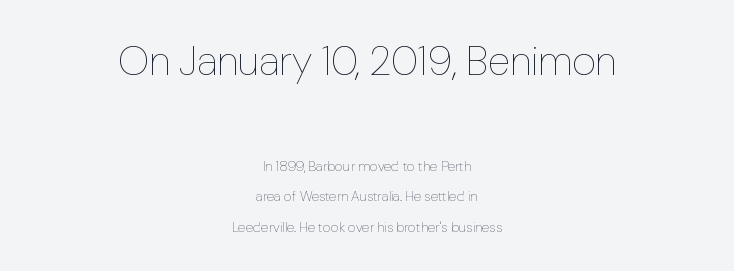
Q: Is the text bold? A: No.
Q: Is the text italic (slanted)? A: No, it is upright.
Q: Is the text underlined? A: No.
Q: How is the paragraph aligned? A: Centered.
Q: Is the spacing between letters normal or unusually wide? A: Normal.
Q: Is the spacing between lines tight, normal or loose? A: Loose.
Q: Which block of text is set in a larger size, the first (top) or the second (bottom)? A: The first (top) one.
Q: Width (condensed, normal, or wide)? A: Normal.
Q: Stroke contrast? A: Low.
Q: x-height? A: Medium.
Q: Monospaced? A: No.
